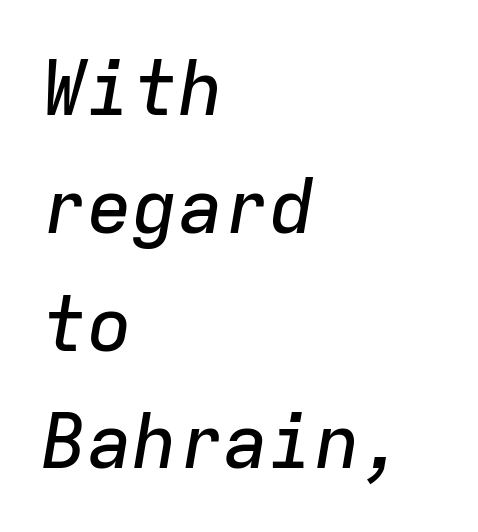
The image shows 76 px text type, italic (leaning right), monospaced; set left-aligned, normal line spacing (1.55x), normal letter spacing, not underlined; low stroke contrast and a medium x-height.
